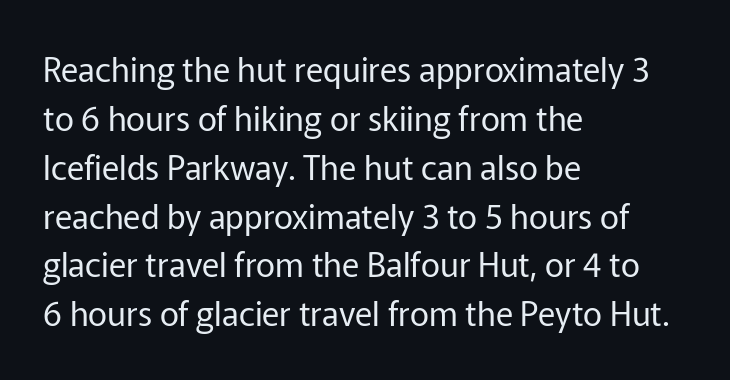
{"serif": "no", "italic": "no", "bold": "no", "weight": "regular", "width": "normal", "stroke_contrast": "low", "x_height": "medium", "monospaced": "no", "underline": "no", "align": "left", "line_spacing": "normal", "line_spacing_ratio": 1.48, "letter_spacing": "normal", "letter_spacing_em": 0.0, "glyph_px": 33}
